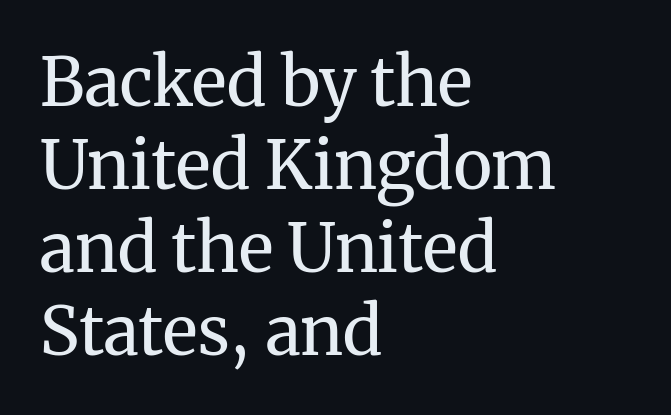
The image shows 67 px regular-weight serif type, upright; set left-aligned, line spacing 1.24x, normal letter spacing, not underlined; medium stroke contrast and a medium x-height.
